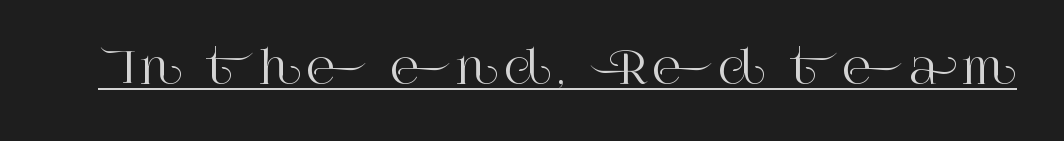
In terms of posture, this sample is upright. The glyphs in this specimen are seriffed. Like a heading marked for emphasis, these lines bear an underscore. Proportional: the letters do not fall into vertical columns.
